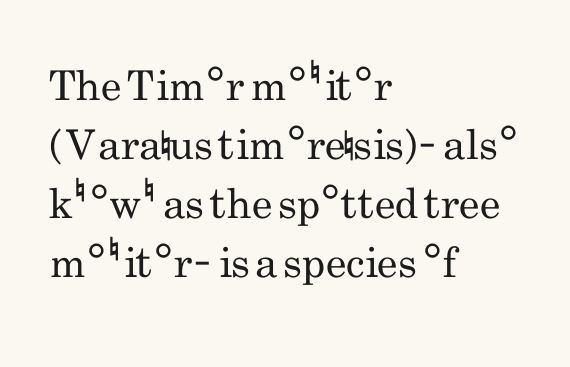
The image shows 41 px regular-weight, condensed sans-serif type, upright; set left-aligned, normal line spacing (1.44x), normal letter spacing, not underlined; low stroke contrast and a small x-height.
